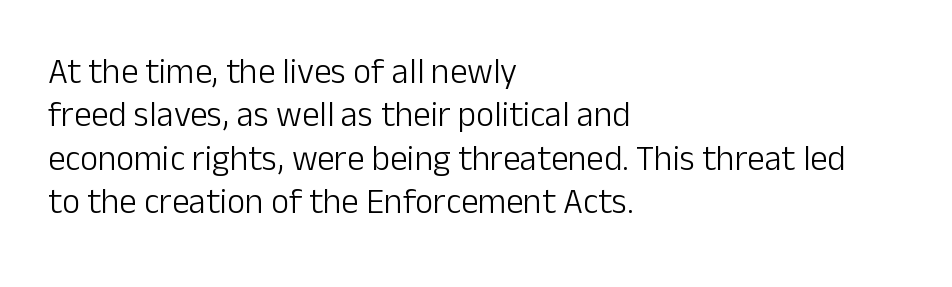
{"serif": "no", "italic": "no", "bold": "no", "weight": "light", "width": "normal", "stroke_contrast": "low", "x_height": "medium", "monospaced": "no", "underline": "no", "align": "left", "line_spacing_ratio": 1.24, "letter_spacing": "normal", "letter_spacing_em": 0.0, "glyph_px": 35}
